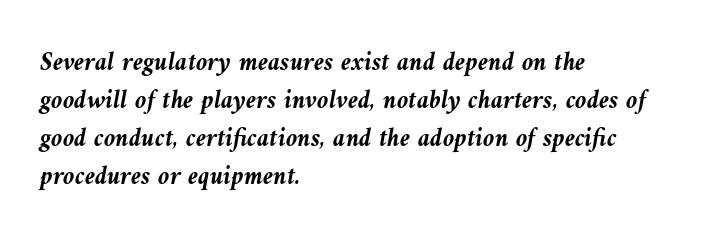
Q: Is the text bold? A: Yes.
Q: Is the text italic (slanted)? A: Yes, it leans left by about 9 degrees.
Q: Is the text underlined? A: No.
Q: How is the paragraph aligned? A: Left-aligned.
Q: Is the spacing between letters normal or unusually wide? A: Normal.
Q: Is the spacing between lines tight, normal or loose? A: Normal.
